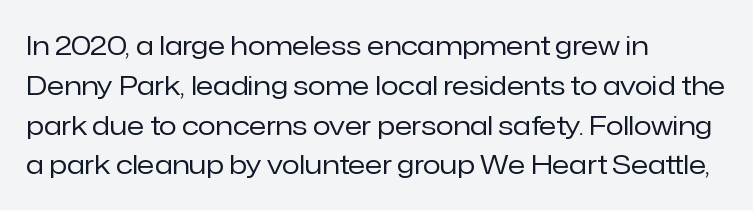
The image shows 26 px text type, upright; set left-aligned, normal line spacing (1.53x), normal letter spacing, not underlined.
